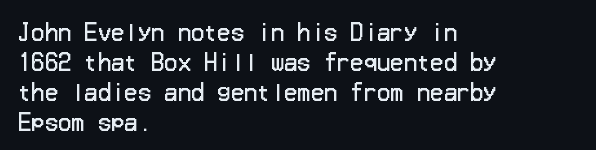
{"italic": "no", "bold": "no", "underline": "no", "align": "left", "line_spacing": "normal", "line_spacing_ratio": 1.36, "letter_spacing": "normal", "letter_spacing_em": 0.0, "glyph_px": 22}
